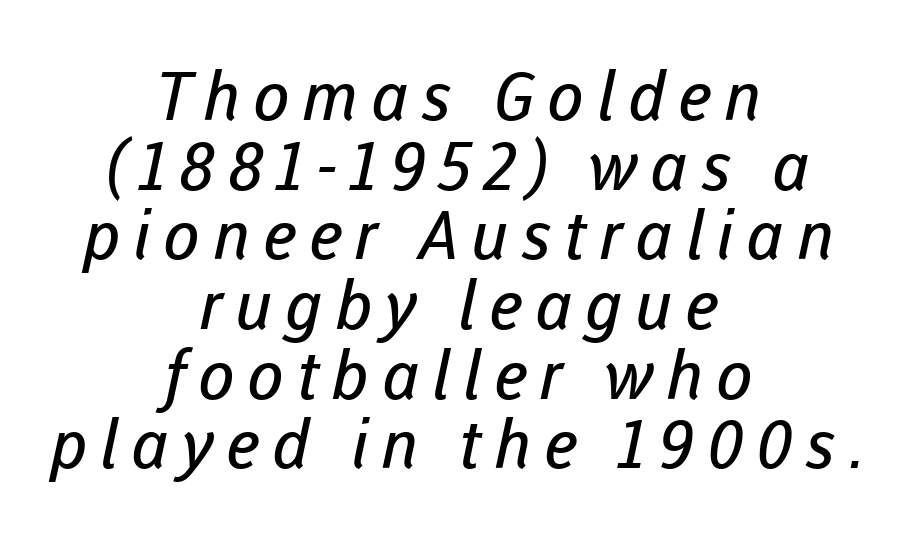
Q: Is the text bold? A: No.
Q: Is the typeface a serif or a sans-serif typeface? A: Sans-serif.
Q: Is the text underlined? A: No.
Q: How is the paragraph aligned? A: Centered.
Q: Is the spacing between lines tight, normal or loose? A: Tight.
Q: Width (condensed, normal, or wide)? A: Normal.
Q: Stroke contrast? A: Low.
Q: x-height? A: Medium.
Q: Monospaced? A: No.
